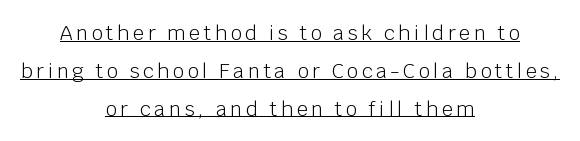
Q: Is the text bold? A: No.
Q: Is the text italic (slanted)? A: No, it is upright.
Q: Is the text underlined? A: Yes.
Q: How is the paragraph aligned? A: Centered.
